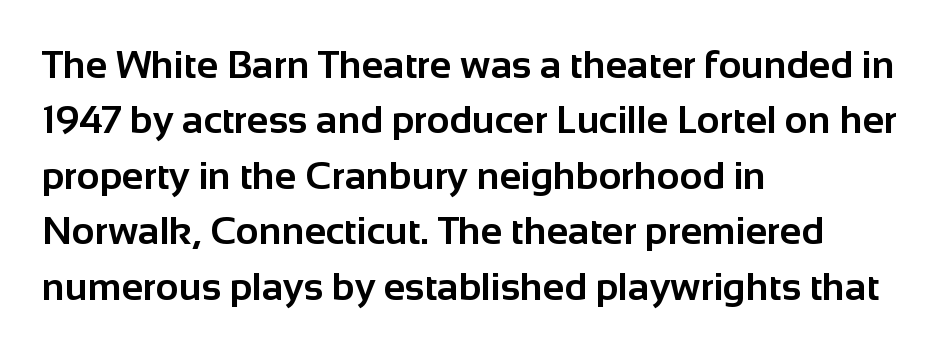
Is the type bold? Yes — the strokes are clearly thick and heavy. The rendering uses a moderate line-height, typical for paragraphs. The axis of the letterforms is exactly vertical. The area under the type is left untouched. A classic flush-left, rag-right setting is used for this passage.
